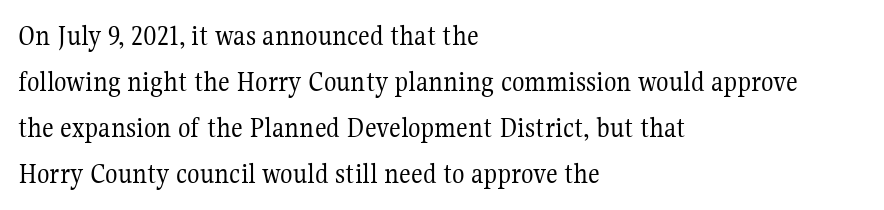
The image shows 29 px regular-weight serif type, upright; set left-aligned, normal line spacing (1.59x), normal letter spacing, not underlined; medium stroke contrast and a medium x-height.
